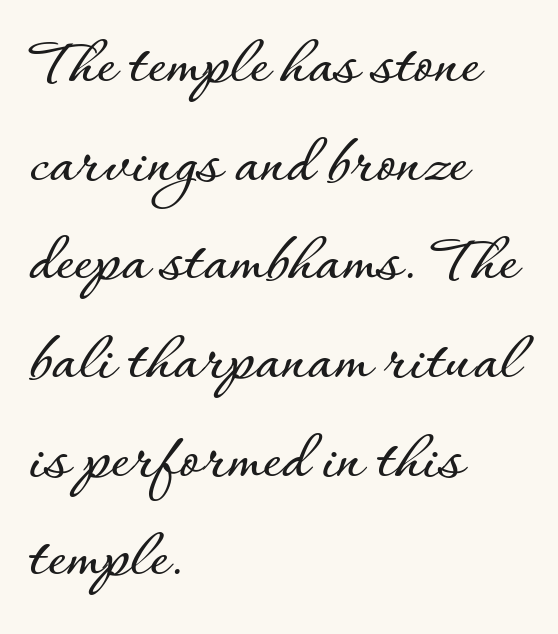
Q: Is the text italic (slanted)? A: Yes.
Q: Is the text underlined? A: No.
Q: How is the paragraph aligned? A: Left-aligned.
Q: Is the spacing between letters normal or unusually wide? A: Normal.
Q: Is the spacing between lines tight, normal or loose? A: Normal.
Q: Width (condensed, normal, or wide)? A: Normal.
Q: Stroke contrast? A: Low.
Q: x-height? A: Small.
Q: Monospaced? A: No.
